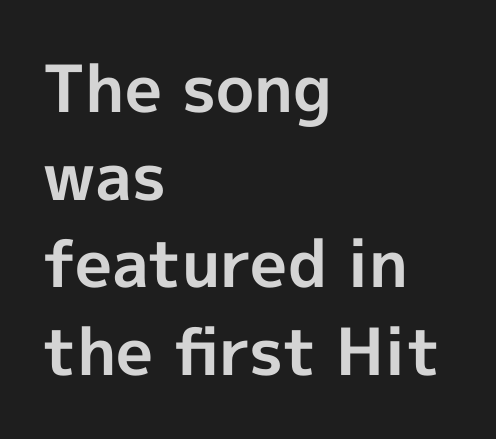
The image shows 65 px bold sans-serif type, upright; set left-aligned, normal line spacing (1.35x), normal letter spacing, not underlined; a medium x-height.
